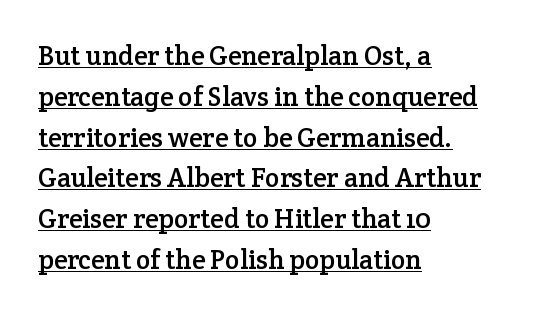
Q: Is the text italic (slanted)? A: No, it is upright.
Q: Is the text underlined? A: Yes.
Q: How is the paragraph aligned? A: Left-aligned.
Q: Is the spacing between letters normal or unusually wide? A: Normal.
Q: Is the spacing between lines tight, normal or loose? A: Normal.
